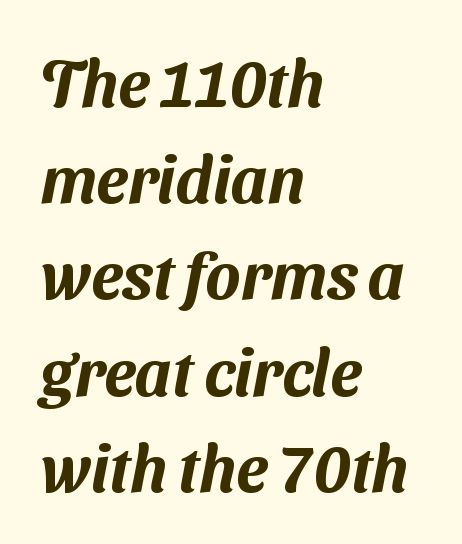
The image shows 65 px sans-serif type; set left-aligned, normal line spacing (1.48x), normal letter spacing, not underlined; medium stroke contrast and a medium x-height.
